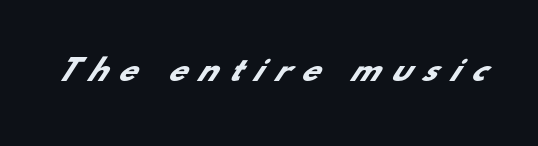
{"serif": "no", "bold": "yes", "weight": "heavy", "width": "normal", "stroke_contrast": "low", "x_height": "small", "monospaced": "no", "underline": "no", "letter_spacing": "wide", "letter_spacing_em": 0.42, "glyph_px": 29}
